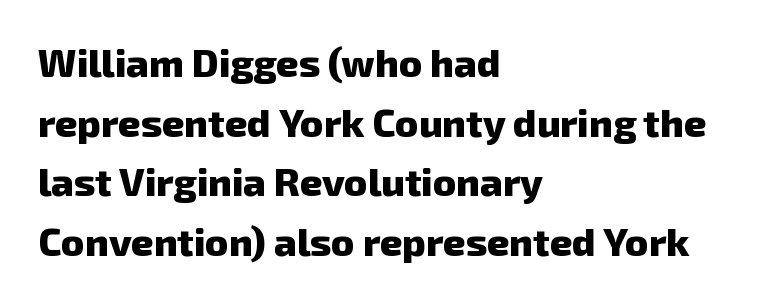
The image shows 39 px heavy sans-serif type; set left-aligned, normal line spacing (1.53x), normal letter spacing, not underlined; low stroke contrast and a medium x-height.
